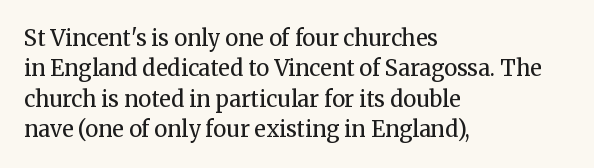
{"italic": "no", "bold": "no", "underline": "no", "align": "left", "line_spacing": "normal", "line_spacing_ratio": 1.38, "letter_spacing": "normal", "letter_spacing_em": 0.0, "glyph_px": 22}
